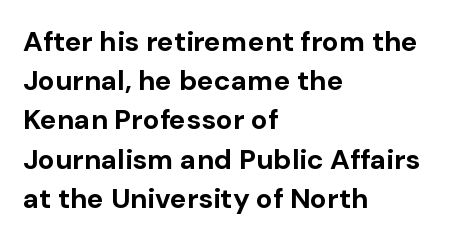
Q: Is the text bold? A: Yes.
Q: Is the text italic (slanted)? A: No, it is upright.
Q: Is the typeface a serif or a sans-serif typeface? A: Sans-serif.
Q: Is the text underlined? A: No.
Q: How is the paragraph aligned? A: Left-aligned.
Q: Is the spacing between letters normal or unusually wide? A: Normal.
Q: Is the spacing between lines tight, normal or loose? A: Normal.
Q: Width (condensed, normal, or wide)? A: Normal.
Q: Stroke contrast? A: Low.
Q: x-height? A: Medium.
Q: Monospaced? A: No.
